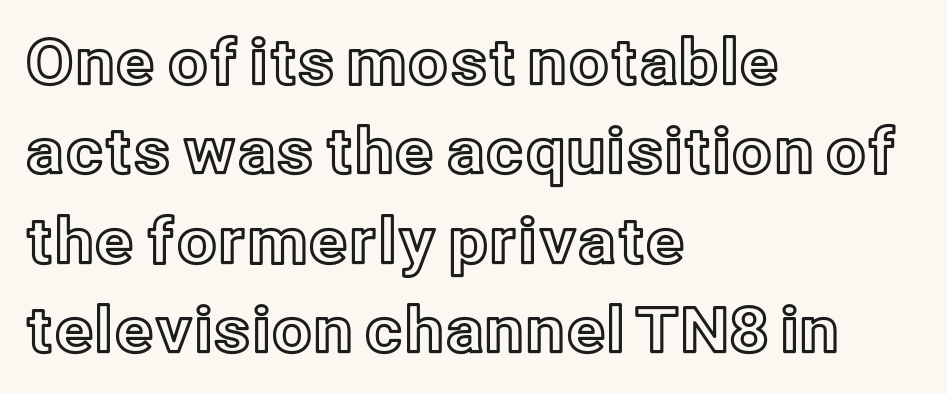
Q: Is the text italic (slanted)? A: No, it is upright.
Q: Is the text underlined? A: No.
Q: How is the paragraph aligned? A: Left-aligned.
Q: Is the spacing between letters normal or unusually wide? A: Normal.
Q: Is the spacing between lines tight, normal or loose? A: Normal.
Q: Width (condensed, normal, or wide)? A: Normal.
Q: x-height? A: Medium.
Q: Monospaced? A: No.
